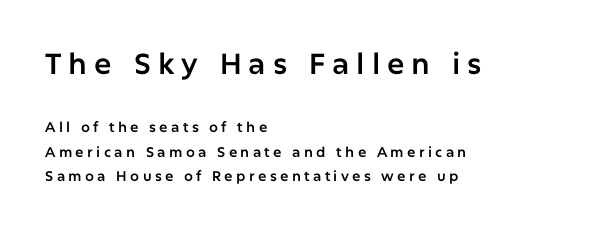
Q: Is the text italic (slanted)? A: No, it is upright.
Q: Is the typeface a serif or a sans-serif typeface? A: Sans-serif.
Q: Is the text underlined? A: No.
Q: How is the paragraph aligned? A: Left-aligned.
Q: Is the spacing between letters normal or unusually wide? A: Unusually wide.
Q: Which block of text is set in a larger size, the first (top) or the second (bottom)? A: The first (top) one.
Q: Width (condensed, normal, or wide)? A: Normal.
Q: Stroke contrast? A: Low.
Q: x-height? A: Medium.
Q: Monospaced? A: No.
